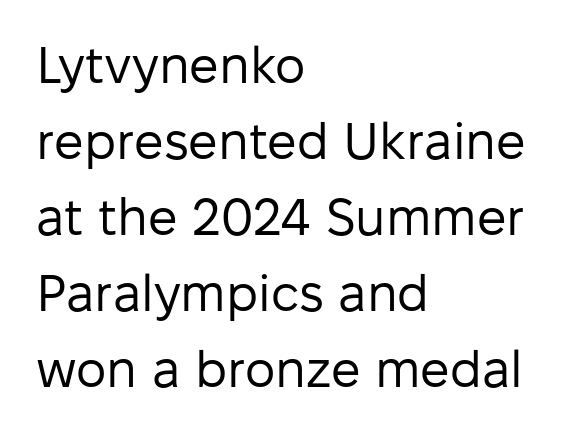
This sample is left-justified, so line endings fall wherever the words run out. When letters stand straight like this, we call the style roman or upright. Baseline-to-baseline distance is the conventional proportion of letter height. Stroke mass is kept to a normal reading level or below.
